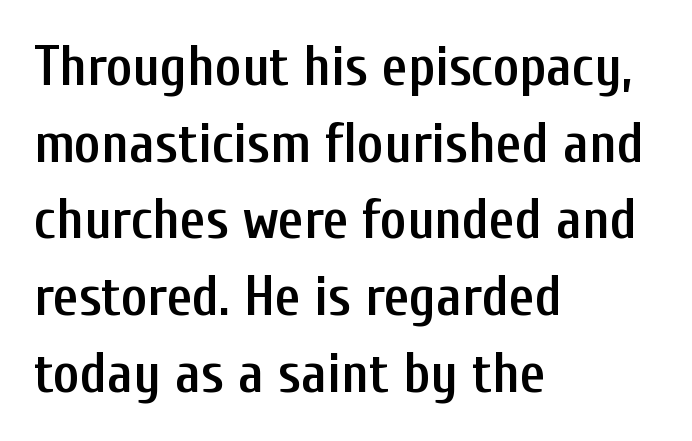
Does the weight exceed regular? Yes, but only to semibold. The words here are not underlined. If you drew a line through each stem, it would be perfectly vertical. No extra tracking has been applied to these lines. A typesetter would call this leading conventional body-copy spacing.
